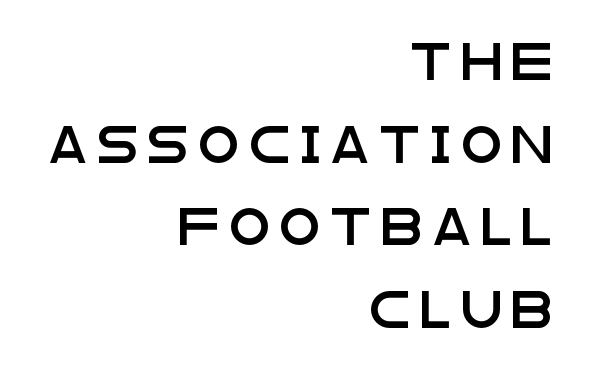
Q: Is the text italic (slanted)? A: No, it is upright.
Q: Is the typeface a serif or a sans-serif typeface? A: Sans-serif.
Q: Is the text underlined? A: No.
Q: How is the paragraph aligned? A: Right-aligned.
Q: Is the spacing between letters normal or unusually wide? A: Unusually wide.
Q: Is the spacing between lines tight, normal or loose? A: Loose.
Q: Width (condensed, normal, or wide)? A: Wide.
Q: Stroke contrast? A: Low.
Q: x-height? A: Large.
Q: Monospaced? A: No.
